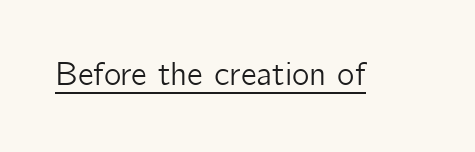
The image shows 33 px sans-serif type, upright; set normal letter spacing, underlined; low stroke contrast and a medium x-height.
